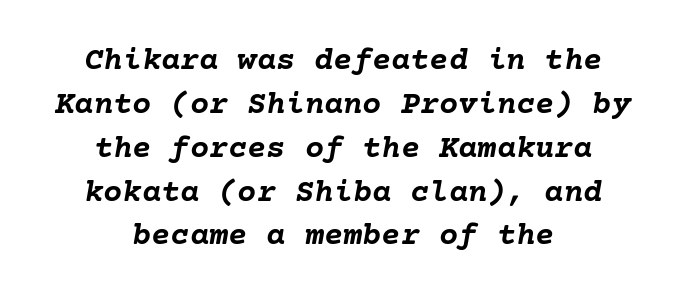
Q: Is the text bold? A: Yes.
Q: Is the text italic (slanted)? A: Yes, it leans right by about 10 degrees.
Q: Is the text underlined? A: No.
Q: How is the paragraph aligned? A: Centered.
Q: Is the spacing between letters normal or unusually wide? A: Normal.
Q: Is the spacing between lines tight, normal or loose? A: Normal.
Q: Width (condensed, normal, or wide)? A: Normal.
Q: Stroke contrast? A: Low.
Q: x-height? A: Medium.
